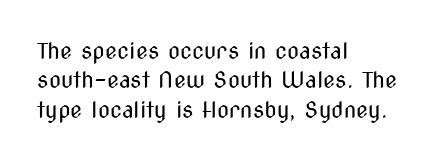
Q: Is the text bold? A: No.
Q: Is the text italic (slanted)? A: No, it is upright.
Q: Is the text underlined? A: No.
Q: How is the paragraph aligned? A: Left-aligned.
Q: Is the spacing between letters normal or unusually wide? A: Normal.
Q: Is the spacing between lines tight, normal or loose? A: Normal.
